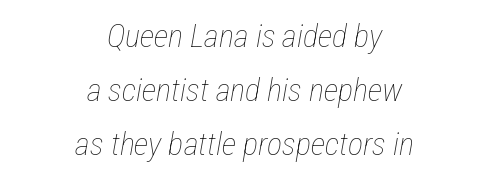
{"italic": "yes", "lean": "right", "slant_degrees": 12, "bold": "no", "weight": "thin", "width": "condensed", "stroke_contrast": "low", "x_height": "medium", "monospaced": "no", "underline": "no", "align": "center", "line_spacing": "normal", "line_spacing_ratio": 1.69, "letter_spacing": "normal", "letter_spacing_em": 0.0, "glyph_px": 32}
